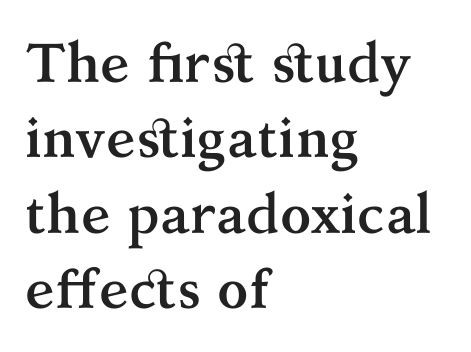
The image shows 55 px semibold serif type, upright; set left-aligned, normal line spacing (1.37x), normal letter spacing, not underlined; medium stroke contrast and a medium x-height.
